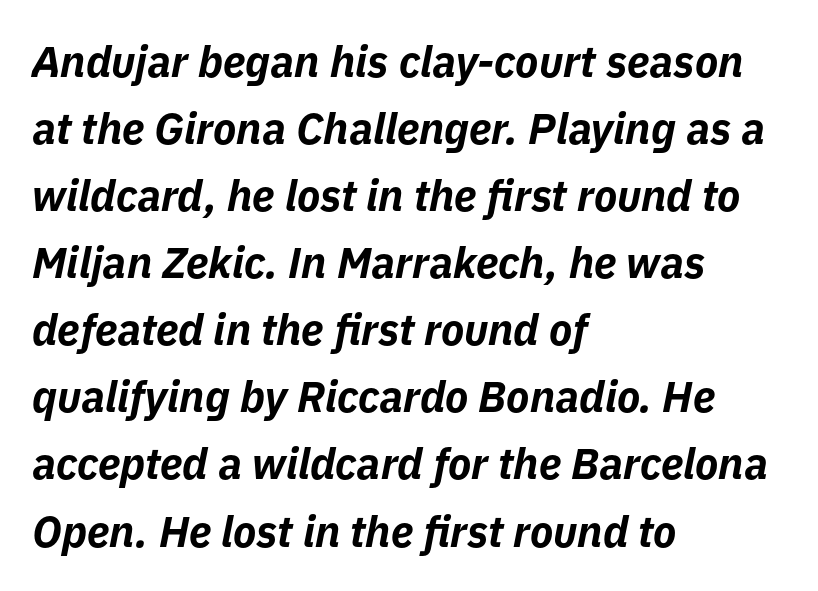
The image shows 43 px bold type, italic (leaning right); set left-aligned, normal line spacing (1.56x), normal letter spacing, not underlined; low stroke contrast and a medium x-height.
